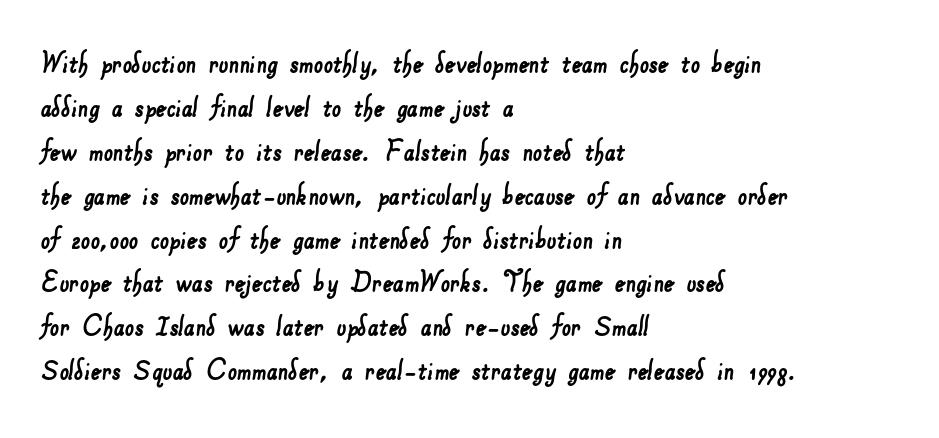
The image shows 33 px sans-serif type; set left-aligned, normal line spacing (1.33x), normal letter spacing, not underlined; low stroke contrast and a small x-height.
